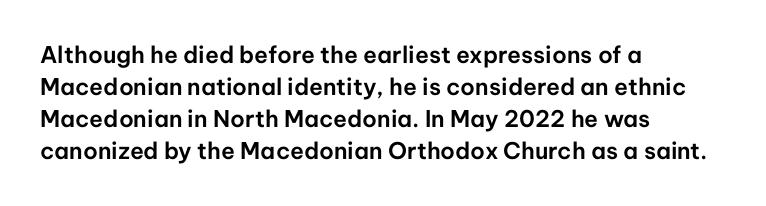
The image shows 23 px text type, upright; set left-aligned, normal line spacing (1.39x), normal letter spacing, not underlined.
